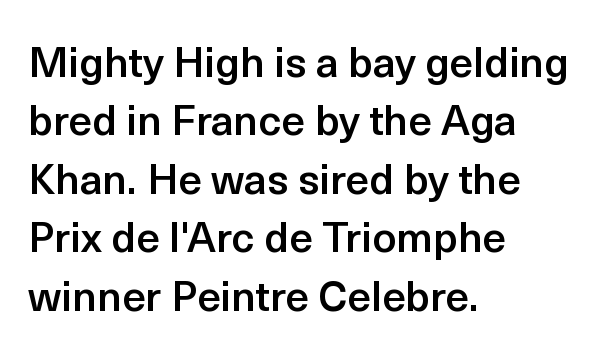
Q: Is the text bold? A: Semi-bold.
Q: Is the text italic (slanted)? A: No, it is upright.
Q: Is the typeface a serif or a sans-serif typeface? A: Sans-serif.
Q: Is the text underlined? A: No.
Q: How is the paragraph aligned? A: Left-aligned.
Q: Is the spacing between letters normal or unusually wide? A: Normal.
Q: Is the spacing between lines tight, normal or loose? A: Normal.
Q: Width (condensed, normal, or wide)? A: Normal.
Q: x-height? A: Medium.
Q: Monospaced? A: No.
